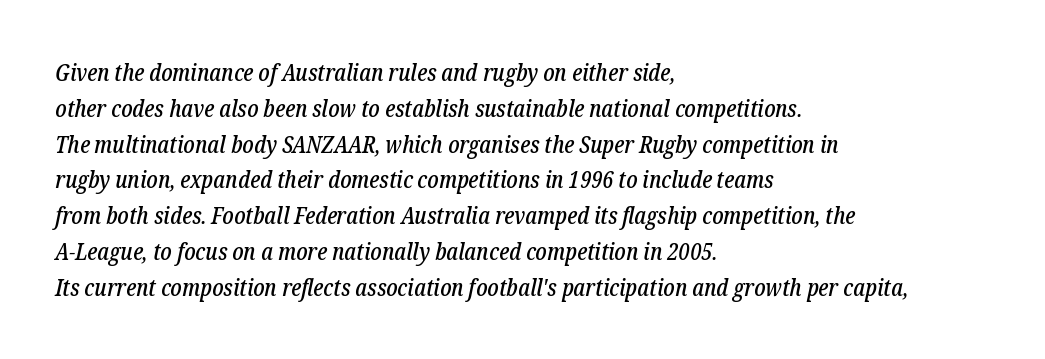
Q: Is the text italic (slanted)? A: Yes, it leans right by about 12 degrees.
Q: Is the text underlined? A: No.
Q: How is the paragraph aligned? A: Left-aligned.
Q: Is the spacing between letters normal or unusually wide? A: Normal.
Q: Is the spacing between lines tight, normal or loose? A: Normal.
